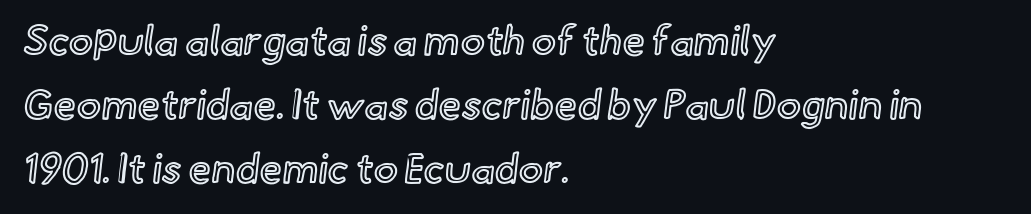
{"width": "normal", "x_height": "small", "monospaced": "no", "underline": "no", "align": "left", "line_spacing": "normal", "line_spacing_ratio": 1.56, "letter_spacing": "normal", "letter_spacing_em": 0.0, "glyph_px": 41}
